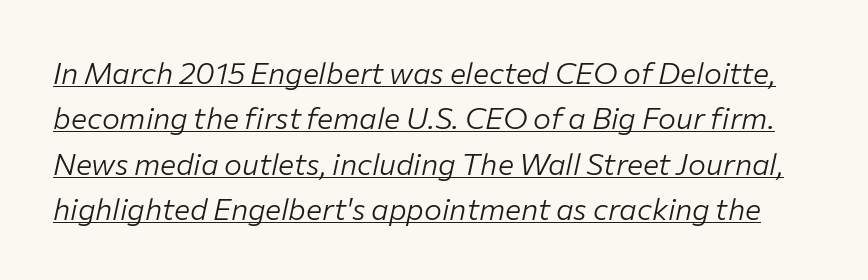
Q: Is the text bold? A: No.
Q: Is the text italic (slanted)? A: Yes, it leans right by about 12 degrees.
Q: Is the text underlined? A: Yes.
Q: Is the spacing between letters normal or unusually wide? A: Normal.
Q: Is the spacing between lines tight, normal or loose? A: Normal.
Q: Width (condensed, normal, or wide)? A: Normal.
Q: Stroke contrast? A: Low.
Q: x-height? A: Medium.
Q: Monospaced? A: No.
